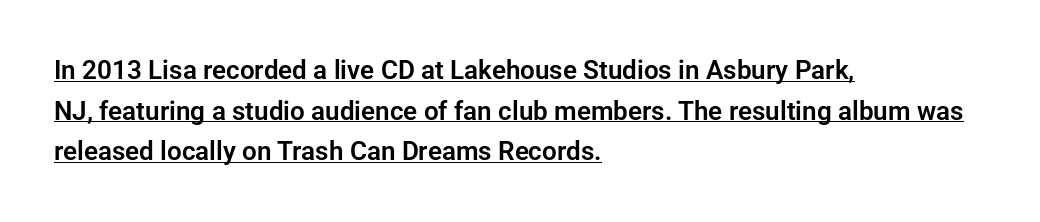
The passage shown is underscored from start to finish. The letters stand upright; this is a roman face. One glance says typical: line gaps are just what's usual. Each line starts at the same left margin while the right side varies. This sample uses plain, unmodified letter spacing.
